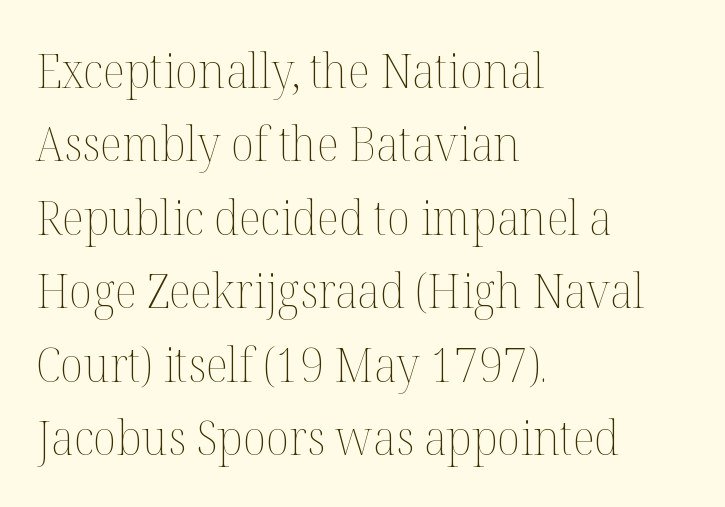
Q: Is the text bold? A: No.
Q: Is the text italic (slanted)? A: No, it is upright.
Q: Is the text underlined? A: No.
Q: How is the paragraph aligned? A: Left-aligned.
Q: Is the spacing between letters normal or unusually wide? A: Normal.
Q: Is the spacing between lines tight, normal or loose? A: Normal.
Q: Width (condensed, normal, or wide)? A: Normal.
Q: Stroke contrast? A: Medium.
Q: x-height? A: Medium.
Q: Monospaced? A: No.
